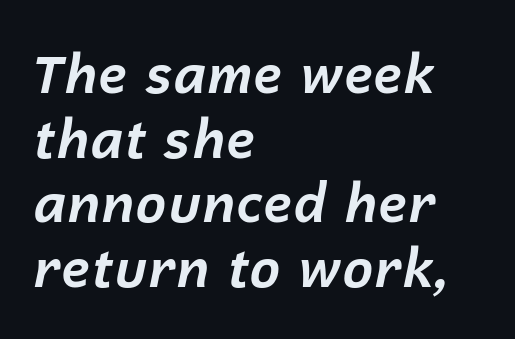
The letters are bold, with thick, heavy strokes. Where is the straight margin? On the left. The specimen omits any rule beneath the text block's lines. Each word holds together tightly as a unit, with standard inter-letter gaps. In terms of posture, this sample is oblique.
